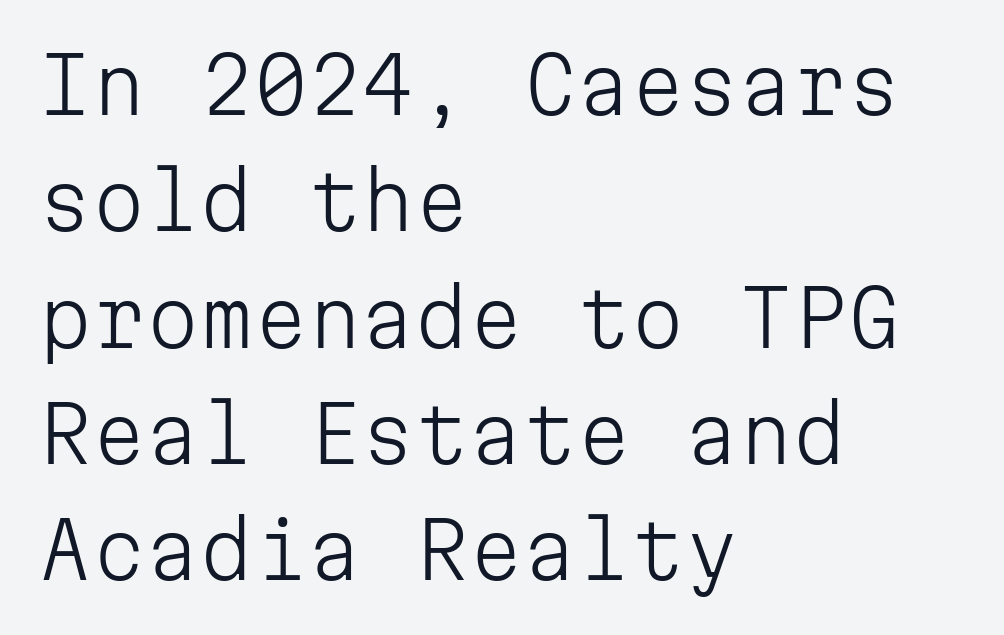
The image shows 77 px light sans-serif type, upright, monospaced; set left-aligned, normal line spacing (1.51x), normal letter spacing, not underlined; low stroke contrast and a medium x-height.
